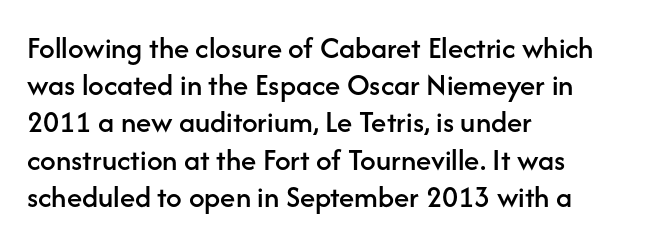
The characters display no serif detailing; their extremities are plain. In CSS terms this would be text-align: left. Ordinary non-slanted type is in use. A bare baseline throughout the passage. Words appear dense and cohesive because spacing is normal. Spacing verdict: proportional, widths tailored to each character.
